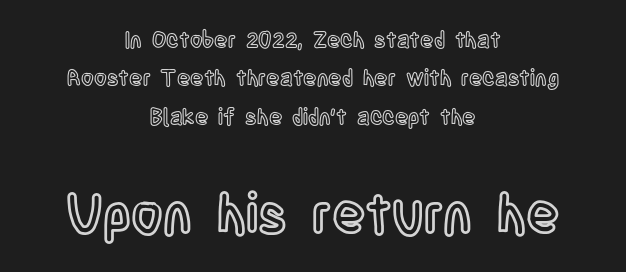
Beneath every word, the page is bare. Characters follow at the spacing the type designer built in. In CSS terms this would be text-align: center. Each letter keeps its own natural width here, so spacing adapts to shape. In terms of posture, this sample is upright. Of the two passages, the one underneath uses the larger point size.
